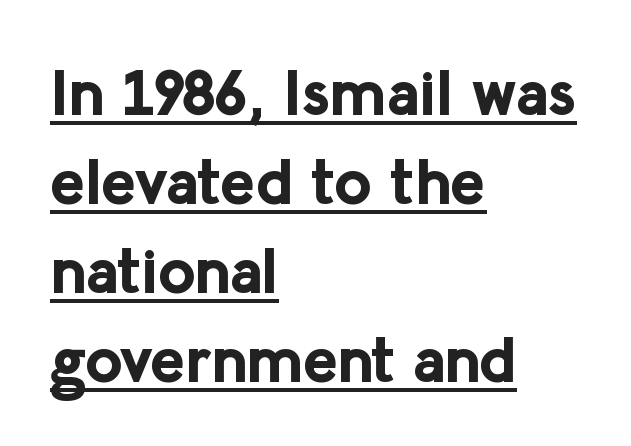
The image shows 65 px bold sans-serif type, upright; set left-aligned, normal line spacing (1.37x), normal letter spacing, underlined; low stroke contrast and a medium x-height.
